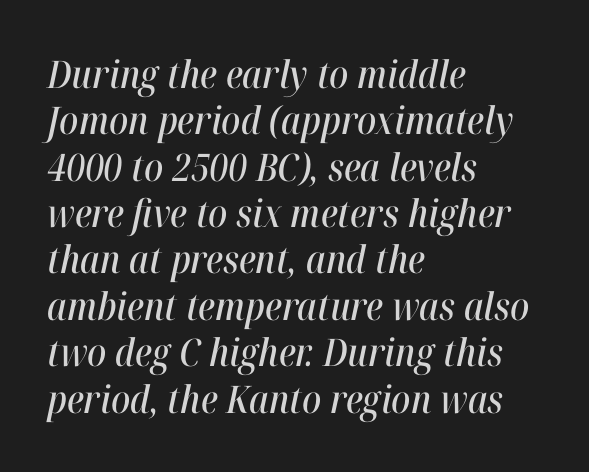
Q: Is the text italic (slanted)? A: Yes, it leans right by about 12 degrees.
Q: Is the text underlined? A: No.
Q: How is the paragraph aligned? A: Left-aligned.
Q: Is the spacing between letters normal or unusually wide? A: Normal.
Q: Width (condensed, normal, or wide)? A: Condensed.
Q: Stroke contrast? A: High.
Q: x-height? A: Medium.
Q: Monospaced? A: No.
